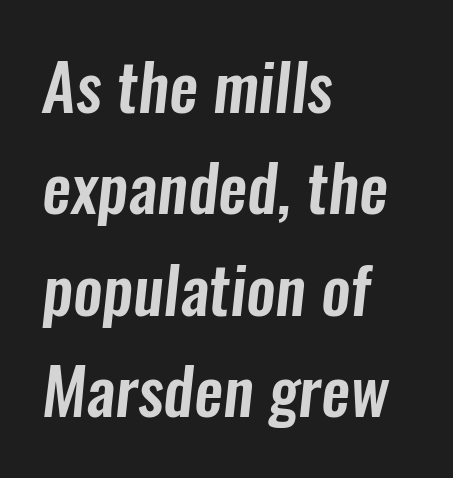
Q: Is the typeface a serif or a sans-serif typeface? A: Sans-serif.
Q: Is the text underlined? A: No.
Q: How is the paragraph aligned? A: Left-aligned.
Q: Is the spacing between letters normal or unusually wide? A: Normal.
Q: Is the spacing between lines tight, normal or loose? A: Normal.
Q: Width (condensed, normal, or wide)? A: Condensed.
Q: Stroke contrast? A: Low.
Q: x-height? A: Medium.
Q: Monospaced? A: No.
